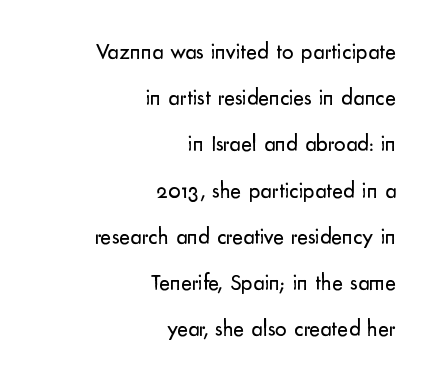
The image shows 23 px text type, upright; set right-aligned, loose line spacing (2.01x), normal letter spacing, not underlined.
